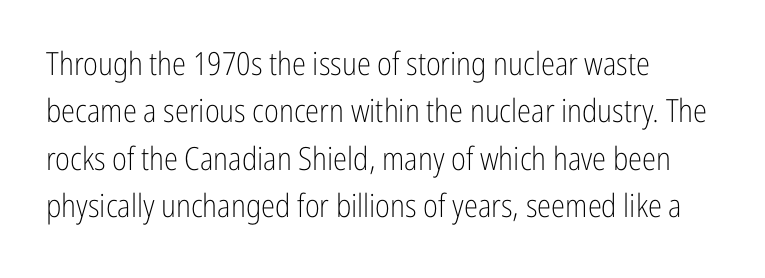
Q: Is the text bold? A: No.
Q: Is the text italic (slanted)? A: No, it is upright.
Q: Is the typeface a serif or a sans-serif typeface? A: Sans-serif.
Q: Is the text underlined? A: No.
Q: How is the paragraph aligned? A: Left-aligned.
Q: Is the spacing between letters normal or unusually wide? A: Normal.
Q: Is the spacing between lines tight, normal or loose? A: Normal.
Q: Width (condensed, normal, or wide)? A: Condensed.
Q: Stroke contrast? A: Low.
Q: x-height? A: Medium.
Q: Monospaced? A: No.
